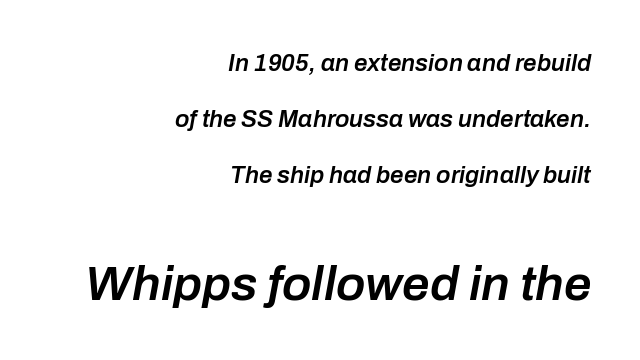
Q: Is the text bold? A: Semi-bold.
Q: Is the text italic (slanted)? A: Yes, it leans right by about 10 degrees.
Q: Is the text underlined? A: No.
Q: How is the paragraph aligned? A: Right-aligned.
Q: Is the spacing between letters normal or unusually wide? A: Normal.
Q: Is the spacing between lines tight, normal or loose? A: Loose.
Q: Which block of text is set in a larger size, the first (top) or the second (bottom)? A: The second (bottom) one.
Q: Width (condensed, normal, or wide)? A: Normal.
Q: Stroke contrast? A: Low.
Q: x-height? A: Medium.
Q: Monospaced? A: No.
